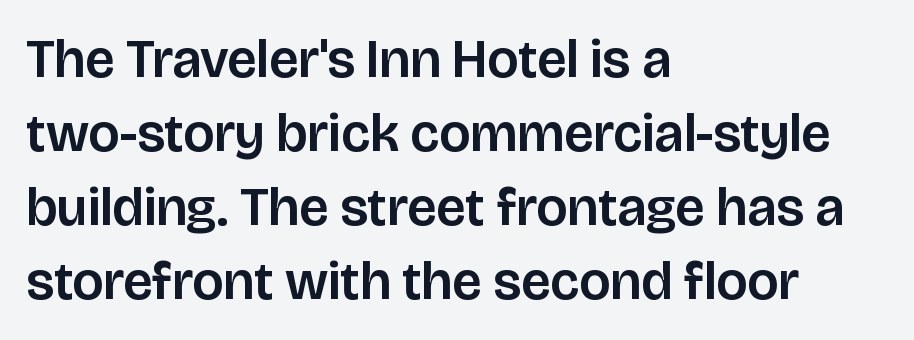
Q: Is the text italic (slanted)? A: No, it is upright.
Q: Is the typeface a serif or a sans-serif typeface? A: Sans-serif.
Q: Is the text underlined? A: No.
Q: How is the paragraph aligned? A: Left-aligned.
Q: Is the spacing between letters normal or unusually wide? A: Normal.
Q: Is the spacing between lines tight, normal or loose? A: Normal.
Q: Width (condensed, normal, or wide)? A: Normal.
Q: Stroke contrast? A: Low.
Q: x-height? A: Large.
Q: Monospaced? A: No.
